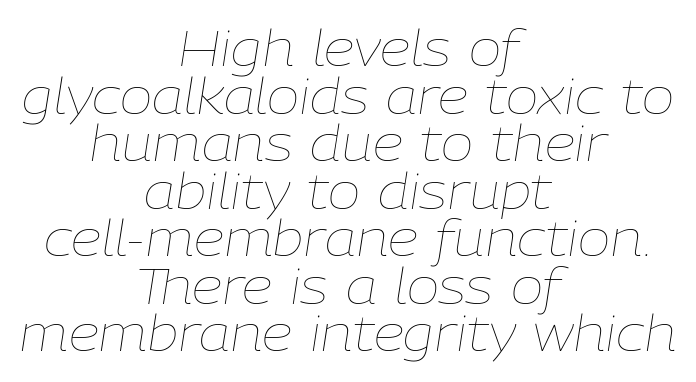
The lines are packed closely together with very little leading. Weight: in the light-to-regular range. Teacher's note: observe the equal gaps on both sides — that is centered alignment. It's the slanting kind of type. The strip under each line holds only bare page. Is this a fixed-width face? No — the glyphs have proportional, varying widths.
